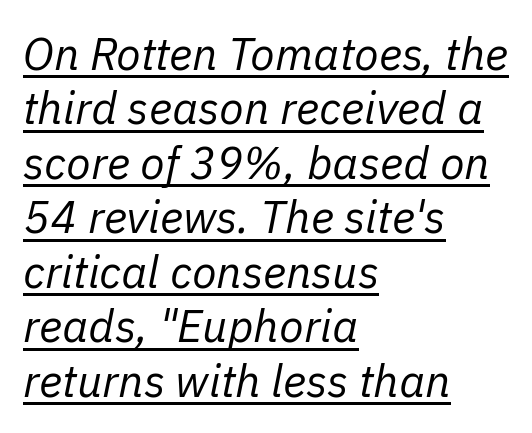
{"italic": "yes", "lean": "right", "slant_degrees": 11, "bold": "no", "weight": "regular", "width": "normal", "stroke_contrast": "low", "x_height": "medium", "monospaced": "no", "underline": "yes", "align": "left", "line_spacing_ratio": 1.21, "letter_spacing": "normal", "letter_spacing_em": 0.0, "glyph_px": 45}
